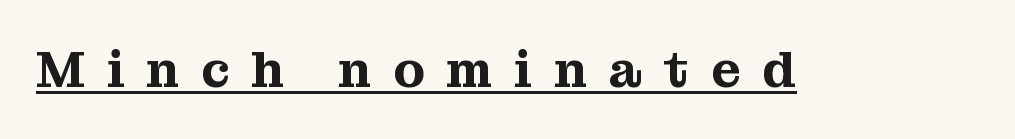
{"serif": "yes", "italic": "no", "width": "normal", "stroke_contrast": "medium", "x_height": "medium", "monospaced": "no", "underline": "yes", "letter_spacing": "wide", "letter_spacing_em": 0.43, "glyph_px": 51}
